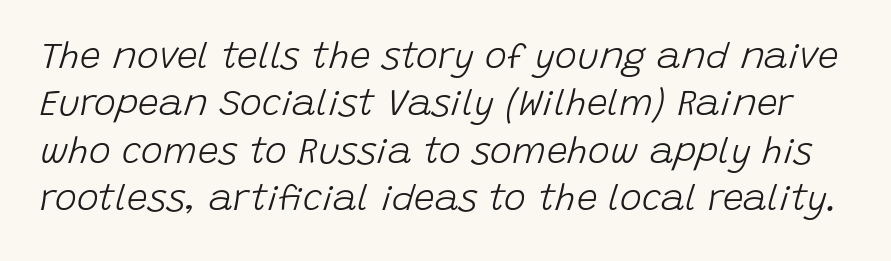
Weight: regular or lighter. The baseline area is clear. Baseline-to-baseline distance is the conventional proportion of letter height. Do the characters align in a grid? No, the font is proportional.
